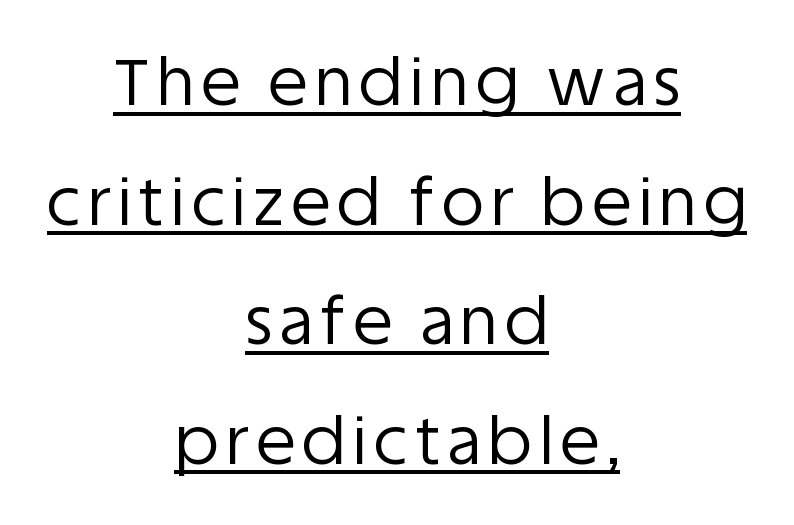
{"serif": "no", "italic": "no", "bold": "no", "weight": "regular", "width": "normal", "stroke_contrast": "low", "x_height": "large", "monospaced": "no", "underline": "yes", "align": "center", "line_spacing_ratio": 1.84, "glyph_px": 65}
